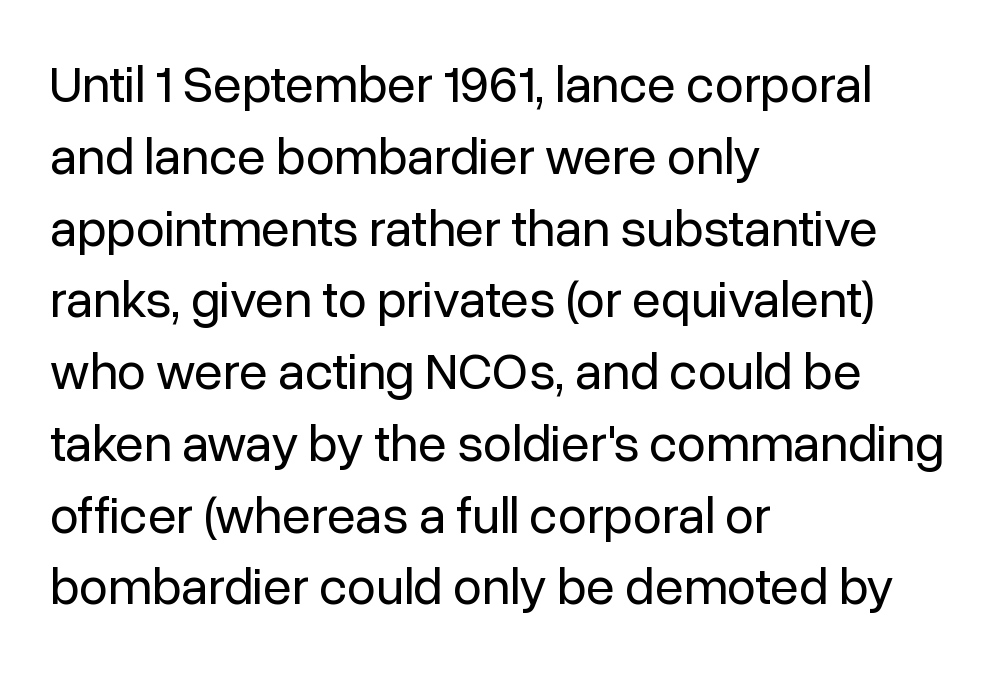
The image shows 52 px regular-weight sans-serif type, upright; set left-aligned, normal line spacing (1.38x), normal letter spacing, not underlined; low stroke contrast and a medium x-height.
